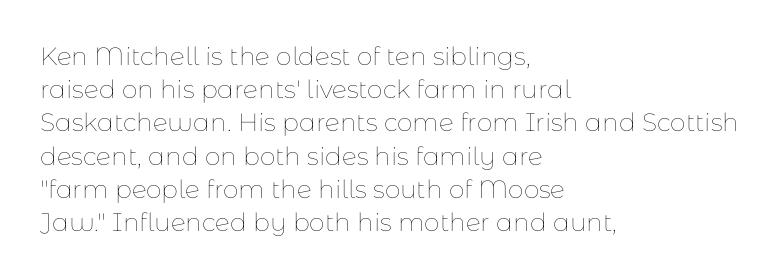
The image shows 25 px text type, upright; set left-aligned, normal line spacing (1.33x), normal letter spacing, not underlined.
